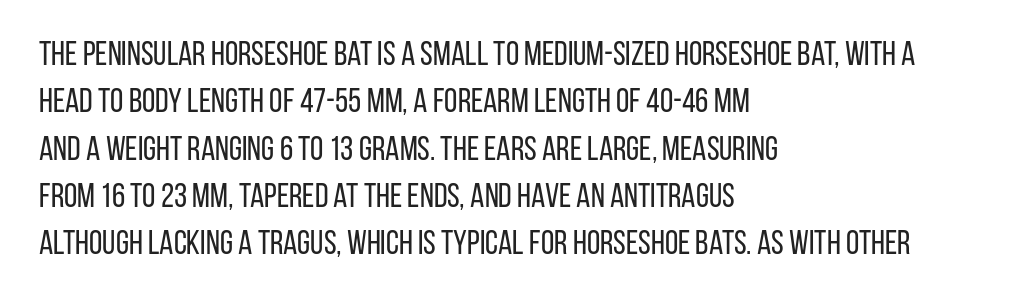
The image shows 34 px regular-weight, condensed sans-serif type, upright; set left-aligned, normal line spacing (1.39x), normal letter spacing, not underlined; low stroke contrast and a large x-height.
